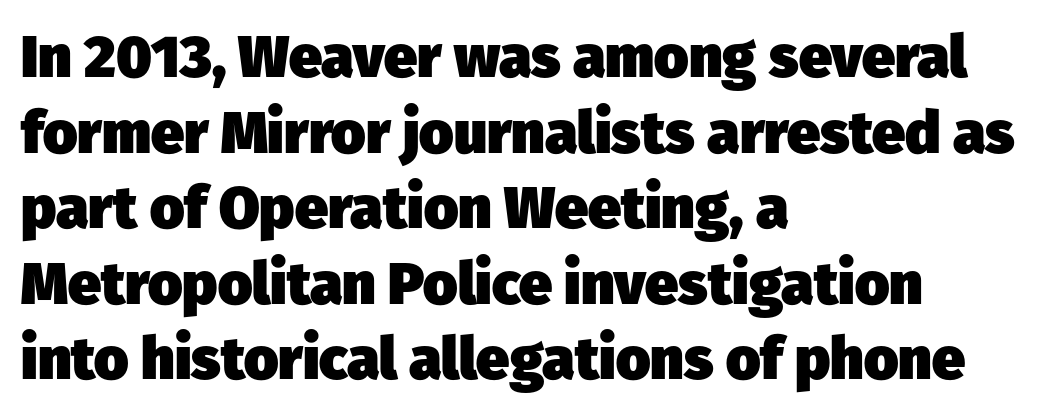
Q: Is the text bold? A: Yes.
Q: Is the typeface a serif or a sans-serif typeface? A: Sans-serif.
Q: Is the text underlined? A: No.
Q: How is the paragraph aligned? A: Left-aligned.
Q: Is the spacing between letters normal or unusually wide? A: Normal.
Q: Is the spacing between lines tight, normal or loose? A: Normal.
Q: Width (condensed, normal, or wide)? A: Normal.
Q: Stroke contrast? A: Low.
Q: x-height? A: Medium.
Q: Monospaced? A: No.
